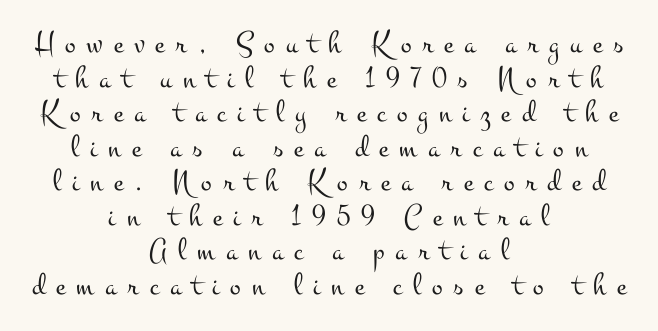
Descenders are the only things crossing below the line. Leftover space on each line is divided equally before and after the words. Weight: not bold — regular or lighter. There is plenty of visible air inserted between adjacent glyphs.
